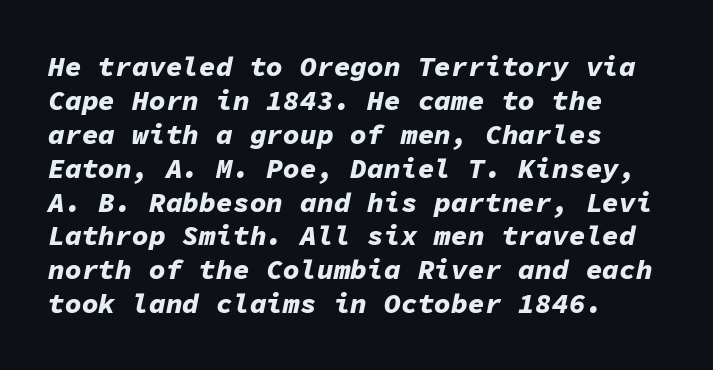
This sample uses an oblique cut, with every glyph tilted off the vertical. Is this a fixed-width face? Yes — each glyph sits in an identical cell. Is the type bold? Yes — the strokes are clearly thick and heavy. A typesetter would call this zero additional tracking. The ragged edge is on the right, which tells us the setting is flush left.
